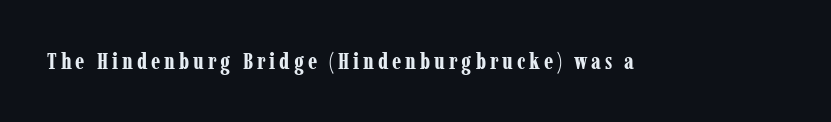
Q: Is the text bold? A: Yes.
Q: Is the text italic (slanted)? A: No, it is upright.
Q: Is the text underlined? A: No.
